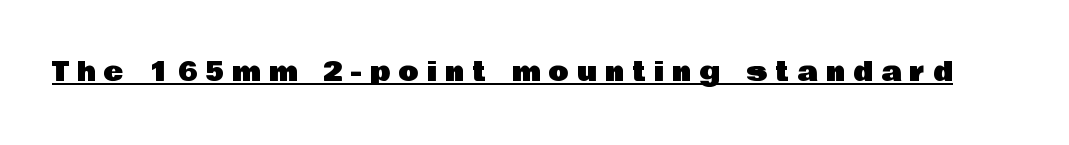
The image shows 26 px text type, upright; set unusually wide letter spacing (+0.33 em), underlined.
